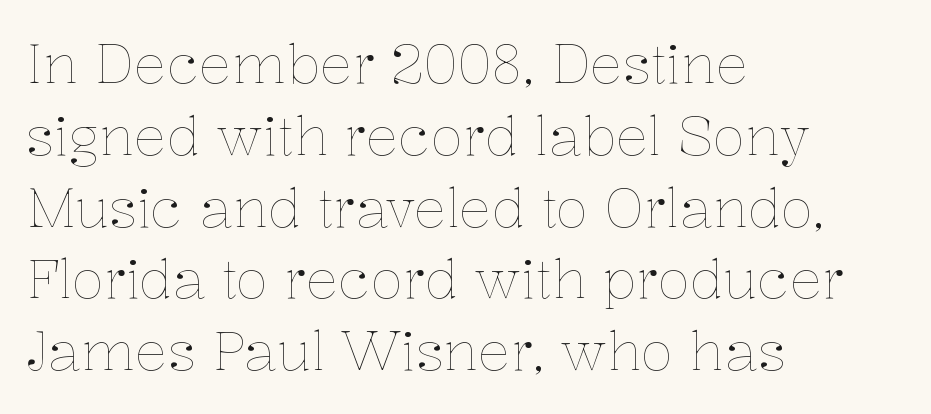
The image shows 54 px thin type, upright; set left-aligned, normal line spacing (1.33x), normal letter spacing, not underlined; low stroke contrast and a medium x-height.
